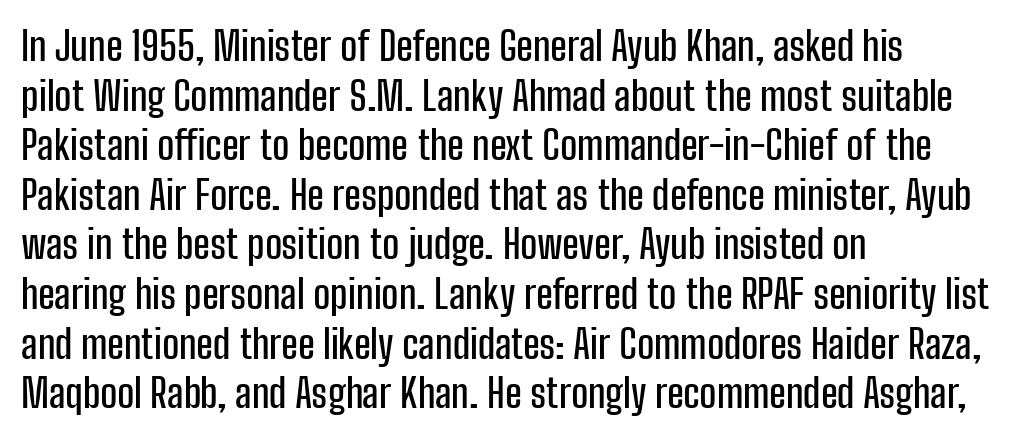
The image shows 40 px condensed sans-serif type, upright; set left-aligned, line spacing 1.24x, normal letter spacing, not underlined; low stroke contrast and a medium x-height.
